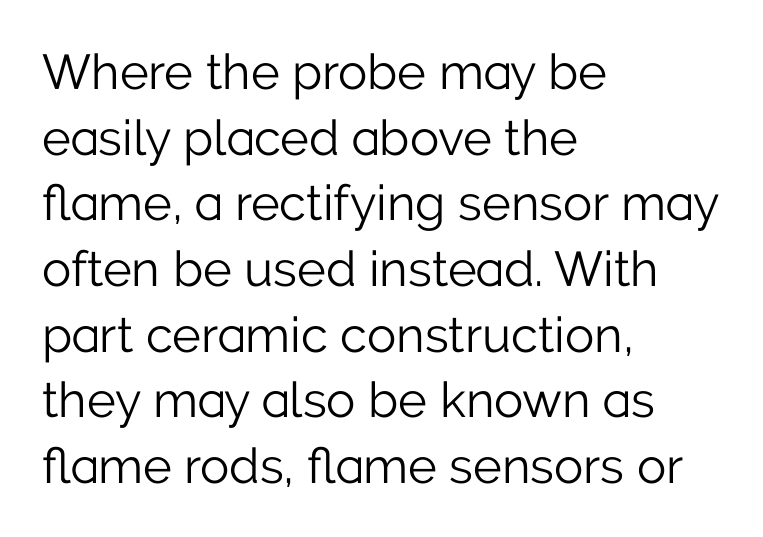
{"serif": "no", "italic": "no", "bold": "no", "weight": "light", "width": "normal", "stroke_contrast": "low", "x_height": "medium", "monospaced": "no", "underline": "no", "align": "left", "line_spacing": "normal", "line_spacing_ratio": 1.34, "letter_spacing": "normal", "letter_spacing_em": 0.0, "glyph_px": 49}
